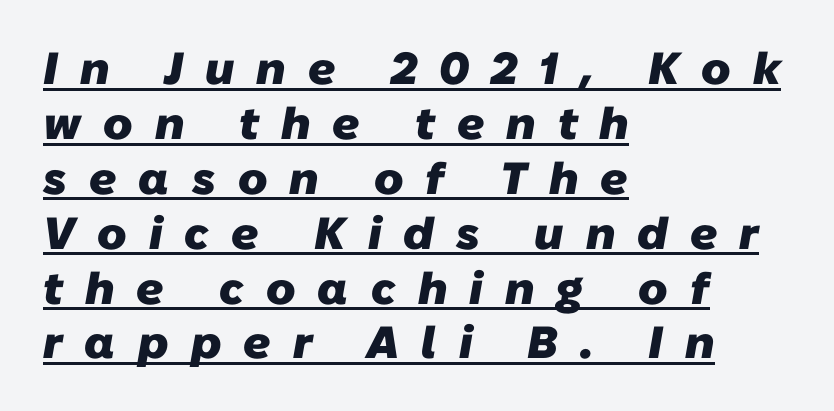
Q: Is the text bold? A: Yes.
Q: Is the typeface a serif or a sans-serif typeface? A: Sans-serif.
Q: Is the text underlined? A: Yes.
Q: How is the paragraph aligned? A: Left-aligned.
Q: Is the spacing between letters normal or unusually wide? A: Unusually wide.
Q: Width (condensed, normal, or wide)? A: Normal.
Q: Stroke contrast? A: Low.
Q: x-height? A: Medium.
Q: Monospaced? A: No.
